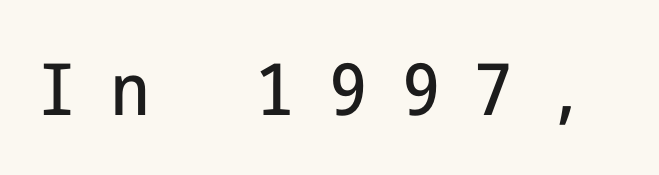
Q: Is the text italic (slanted)? A: No, it is upright.
Q: Is the typeface a serif or a sans-serif typeface? A: Sans-serif.
Q: Is the text underlined? A: No.
Q: Is the spacing between letters normal or unusually wide? A: Unusually wide.
Q: Width (condensed, normal, or wide)? A: Condensed.
Q: Stroke contrast? A: Low.
Q: x-height? A: Medium.
